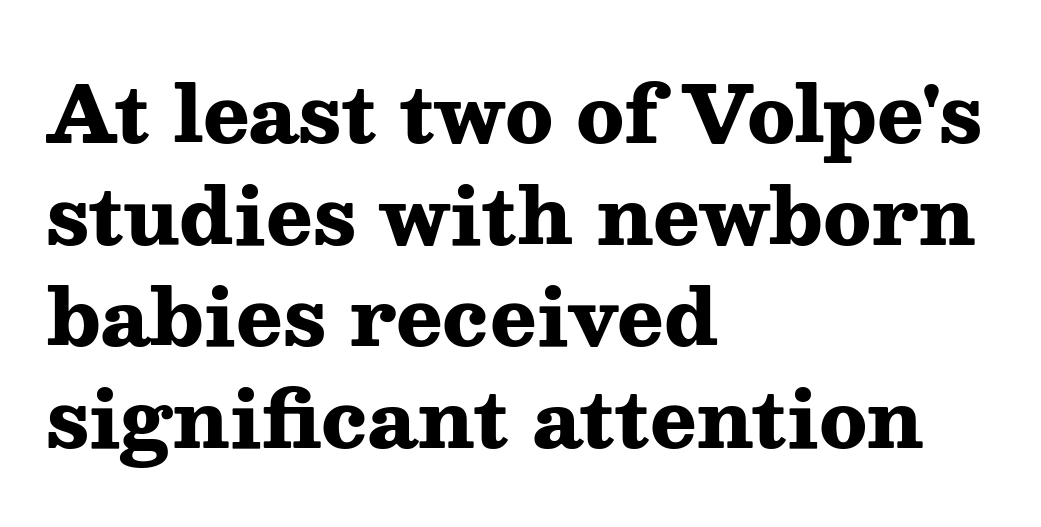
The letters sit at their default tracking, neither squeezed nor spread. Think of a printed novel: that variable character pitch is what you see here. This sample uses a serif face. Just letters on the line, the space beneath them empty. Students, observe: this is what conventionally led text looks like. This sample is left-justified, so line endings fall wherever the words run out.
